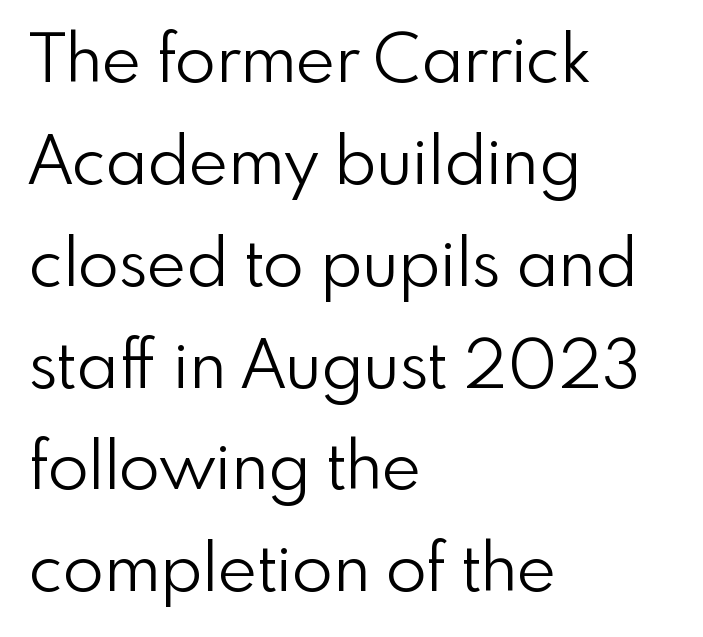
{"serif": "no", "italic": "no", "bold": "no", "weight": "light", "width": "normal", "stroke_contrast": "low", "x_height": "small", "monospaced": "no", "underline": "no", "align": "left", "line_spacing": "normal", "line_spacing_ratio": 1.52, "letter_spacing": "normal", "letter_spacing_em": 0.0, "glyph_px": 67}
